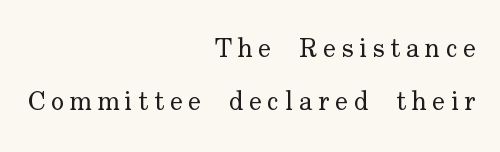
The image shows 27 px text type, upright; set right-aligned, loose line spacing (1.95x), unusually wide letter spacing (+0.21 em), not underlined.
